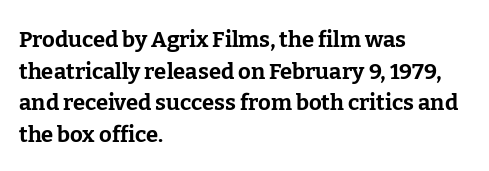
Q: Is the text bold? A: Yes.
Q: Is the text italic (slanted)? A: No, it is upright.
Q: Is the text underlined? A: No.
Q: How is the paragraph aligned? A: Left-aligned.
Q: Is the spacing between letters normal or unusually wide? A: Normal.
Q: Is the spacing between lines tight, normal or loose? A: Normal.
